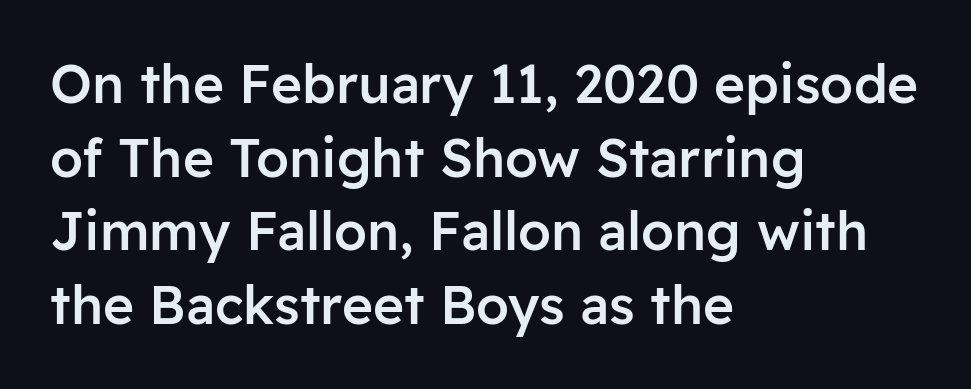
The image shows 53 px semibold sans-serif type, upright; set left-aligned, normal line spacing (1.39x), normal letter spacing, not underlined; low stroke contrast and a medium x-height.
